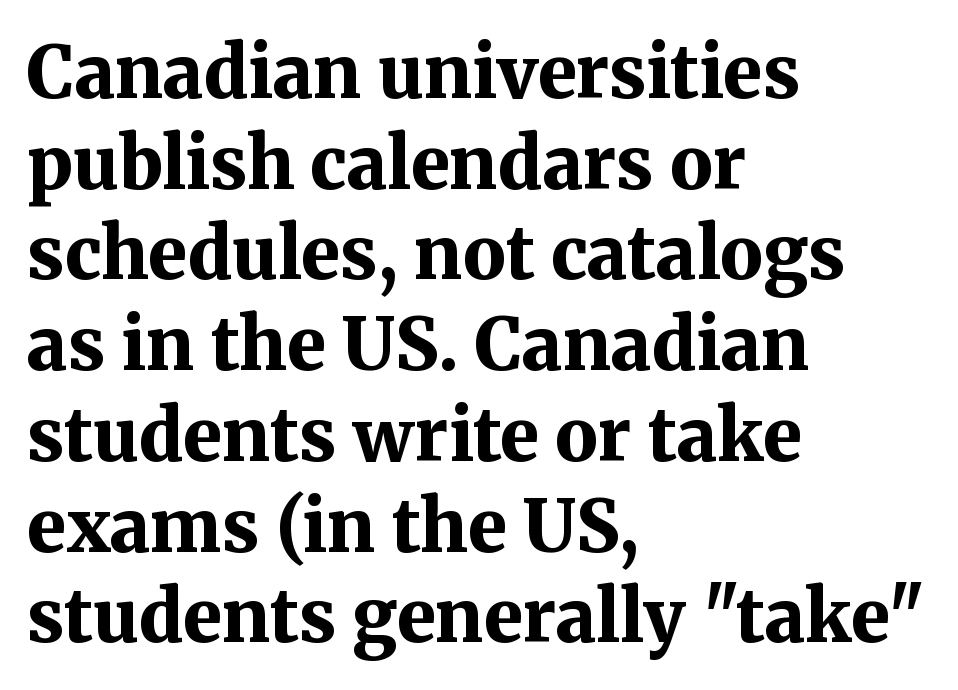
The image shows 72 px bold serif type, upright; set left-aligned, normal line spacing (1.26x), normal letter spacing, not underlined; medium stroke contrast and a medium x-height.
